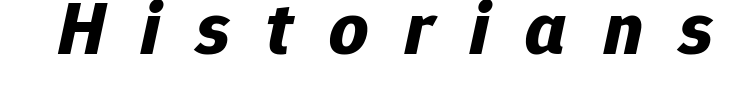
Caption: bold face, heavy strokes. There is plenty of visible air inserted between adjacent glyphs. Would a proofreader flag this as italicized? Yes. The passage shown is typed in a proportional face where columns would drift. The string is rendered with underlining switched off.
